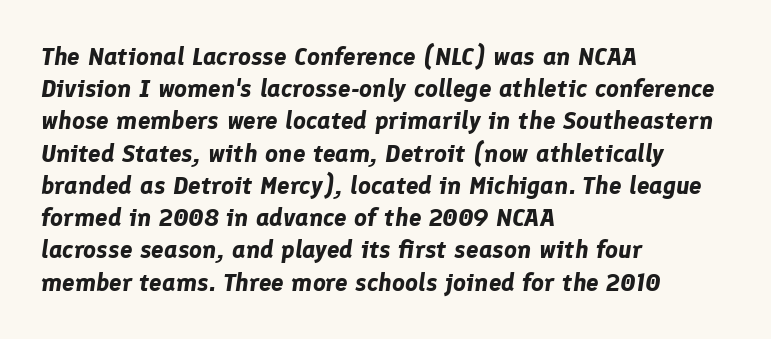
The image shows 25 px bold type, italic (leaning right); set left-aligned, normal line spacing (1.29x), normal letter spacing, not underlined.
